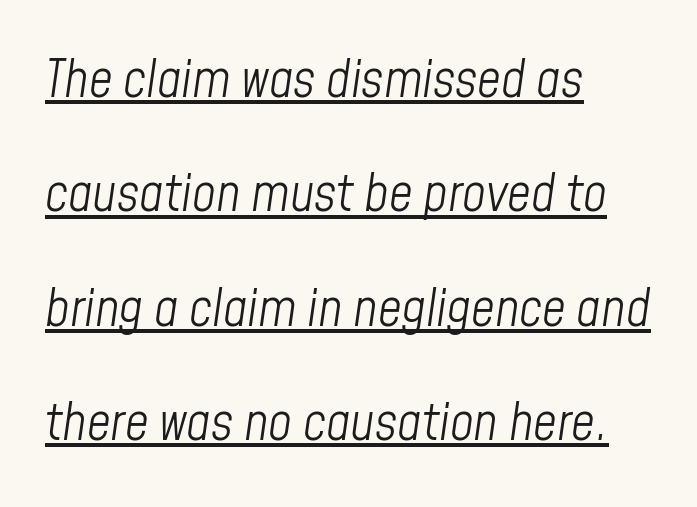
Tracking value appears to be zero — textbook default spacing. Bold? No — there's no thickening of the strokes. These lines stand farther apart than default settings would place them. Has an underline been added? It has. Each letter keeps its own natural width here, so spacing adapts to shape.
